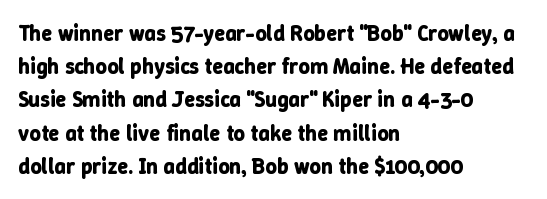
Leading matches the norm, producing a regular column. The area under the type is left untouched. Does extra space separate the letters? No, they use regular spacing. These lines were composed using upright roman letters.
